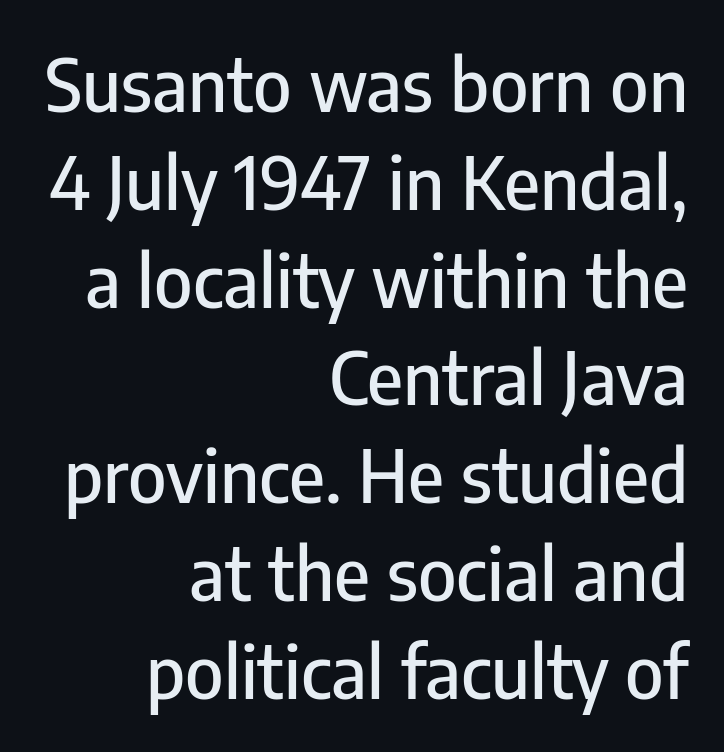
Q: Is the text italic (slanted)? A: No, it is upright.
Q: Is the typeface a serif or a sans-serif typeface? A: Sans-serif.
Q: Is the text underlined? A: No.
Q: How is the paragraph aligned? A: Right-aligned.
Q: Is the spacing between letters normal or unusually wide? A: Normal.
Q: Is the spacing between lines tight, normal or loose? A: Normal.
Q: Width (condensed, normal, or wide)? A: Condensed.
Q: Stroke contrast? A: Low.
Q: x-height? A: Medium.
Q: Monospaced? A: No.
